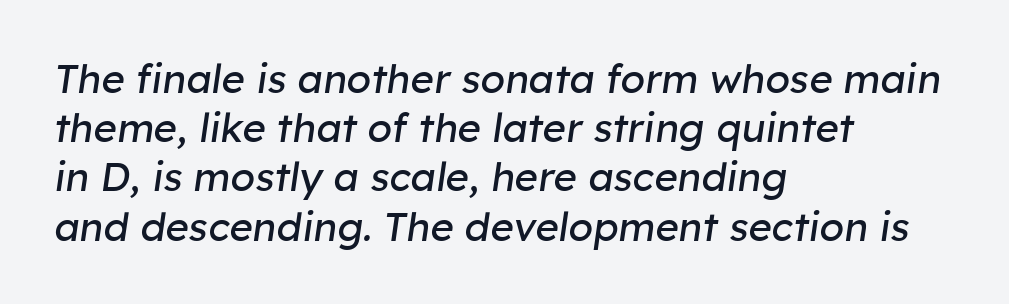
You could not count columns in this text — the font is proportionally spaced. Layout note: lines flush left. Stems and bowls with no extra thickness — not bold. The face used here has a pronounced slope to its letters.
